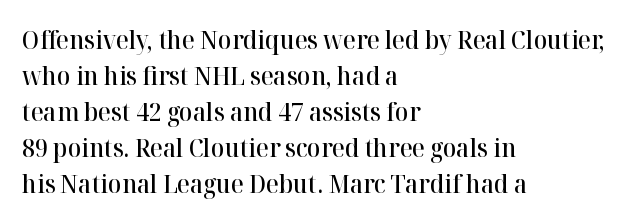
The image shows 25 px text type, upright; set left-aligned, normal line spacing (1.44x), normal letter spacing, not underlined.
